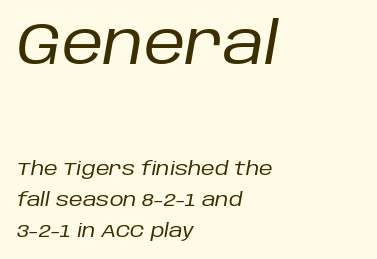
The letters in the upper block stand taller than those in the block below. In CSS terms this would be text-align: left. Weight: regular or lighter. These lines keep a tight, regular rhythm from letter to letter.
